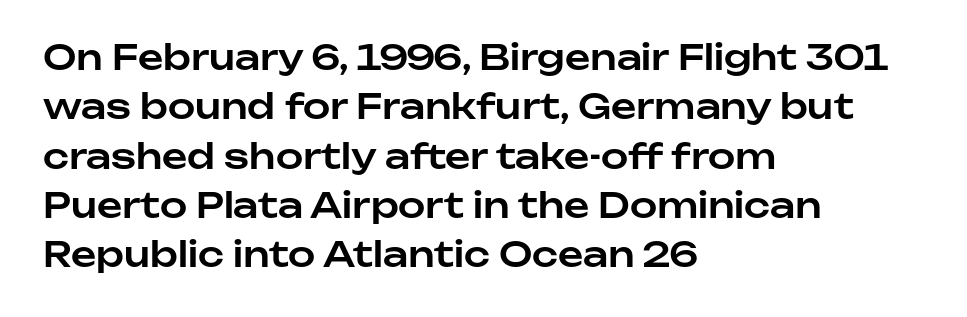
Plain, unruled lines of type. Proportional: the letters do not fall into vertical columns. The typography opts for an upright posture over an oblique one. These lines keep a tight, regular rhythm from letter to letter.
